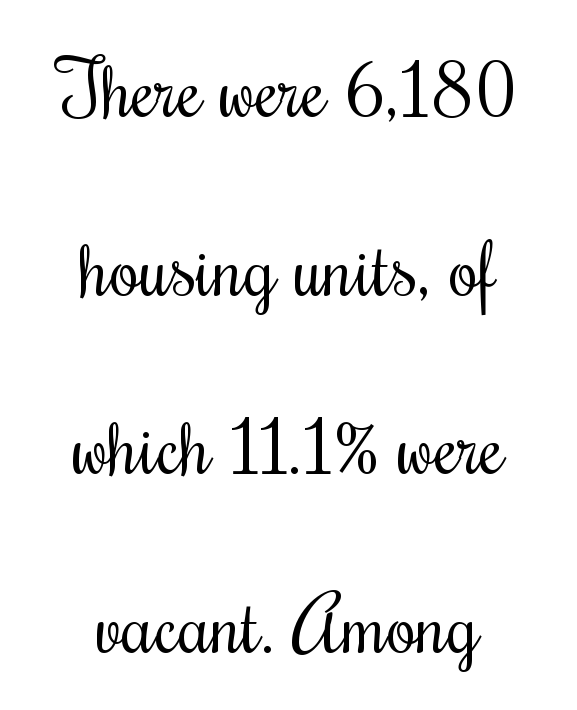
Is there much room between lines? Yes — plenty of vertical air separates them. There is no visible air inserted between adjacent glyphs. Only glyphs here, with clear space below each row. Looks like regular typesetting: each glyph gets only the width it needs.
